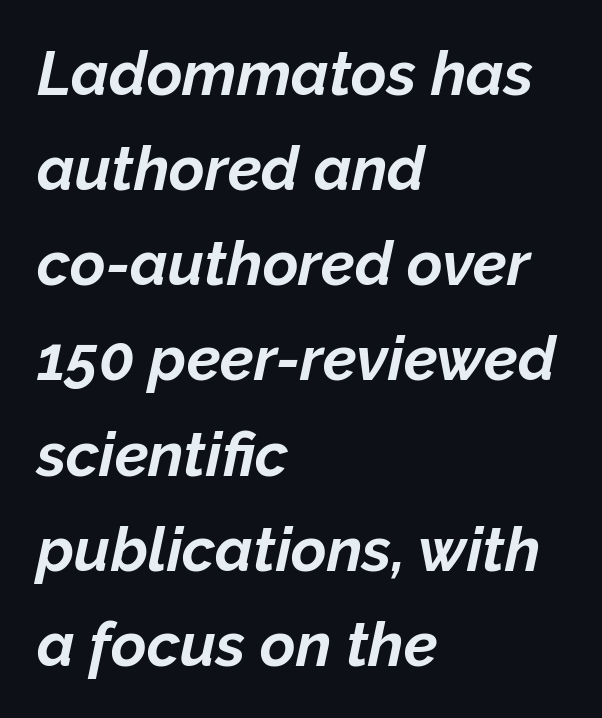
The image shows 61 px bold type, italic (leaning right); set left-aligned, normal line spacing (1.56x), normal letter spacing, not underlined; low stroke contrast and a medium x-height.
